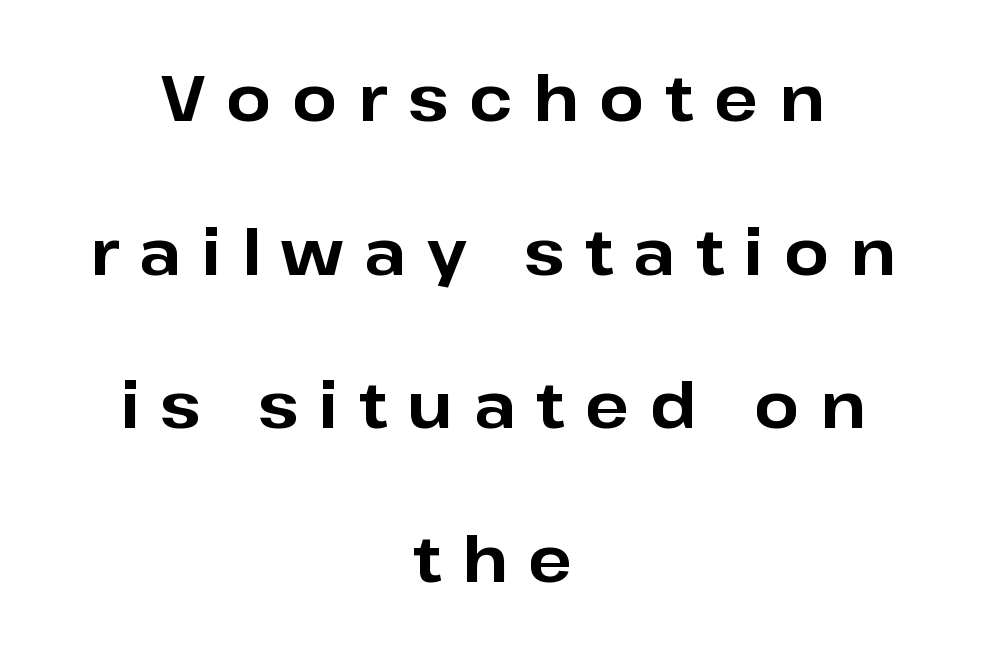
Italic: no, the glyphs are upright roman. Does the copy run flush right? No — it is centered line by line. Notice how thick the strokes are: this is what a full bold looks like. This is sans-serif lettering, the kind often seen on screens and signage. This rendering features lettering with no underline. The face used here is proportionally spaced, like ordinary book or web type.
